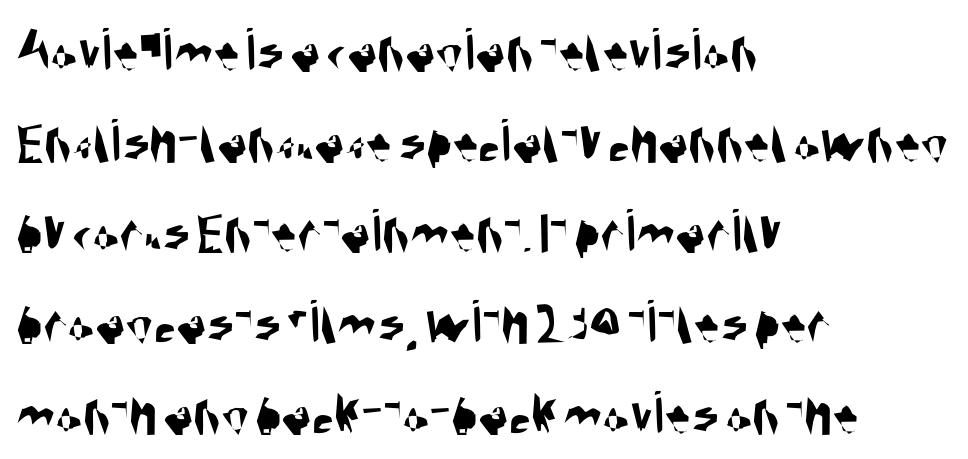
Q: Is the typeface a serif or a sans-serif typeface? A: Sans-serif.
Q: Is the text underlined? A: No.
Q: How is the paragraph aligned? A: Left-aligned.
Q: Is the spacing between letters normal or unusually wide? A: Normal.
Q: Is the spacing between lines tight, normal or loose? A: Normal.
Q: Width (condensed, normal, or wide)? A: Condensed.
Q: Stroke contrast? A: Medium.
Q: x-height? A: Large.
Q: Monospaced? A: No.
